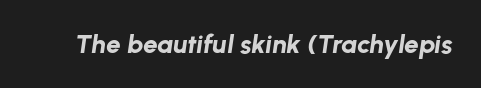
{"italic": "yes", "lean": "right", "slant_degrees": 8, "bold": "yes", "underline": "no", "letter_spacing": "normal", "letter_spacing_em": 0.0, "glyph_px": 26}
